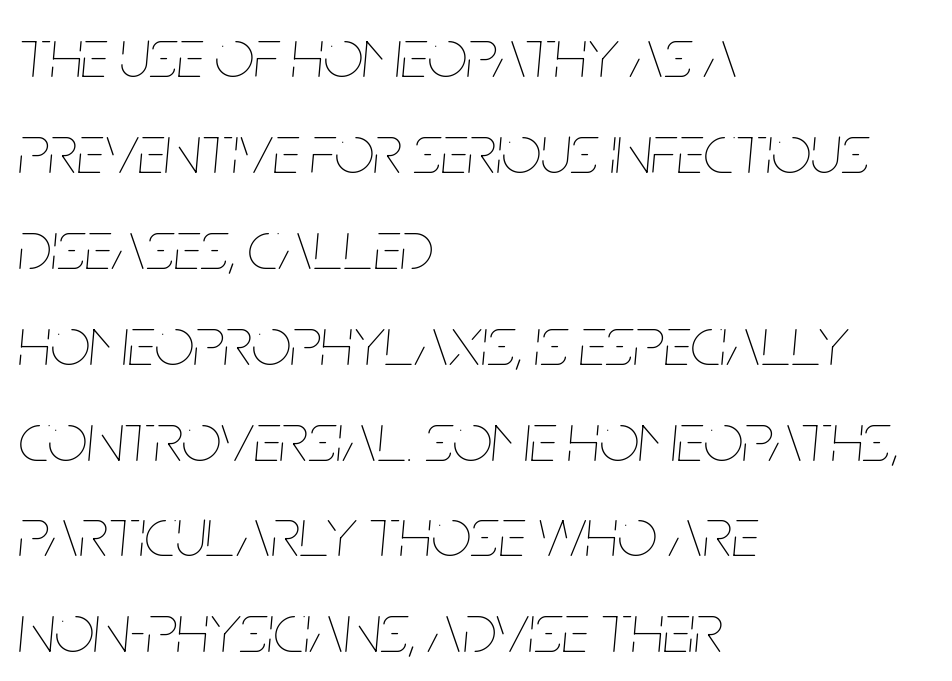
Q: Is the text bold? A: No.
Q: Is the text italic (slanted)? A: Yes, it leans right by about 5 degrees.
Q: Is the text underlined? A: No.
Q: How is the paragraph aligned? A: Left-aligned.
Q: Is the spacing between letters normal or unusually wide? A: Normal.
Q: Is the spacing between lines tight, normal or loose? A: Normal.
Q: Width (condensed, normal, or wide)? A: Condensed.
Q: Stroke contrast? A: Low.
Q: x-height? A: Large.
Q: Monospaced? A: No.
